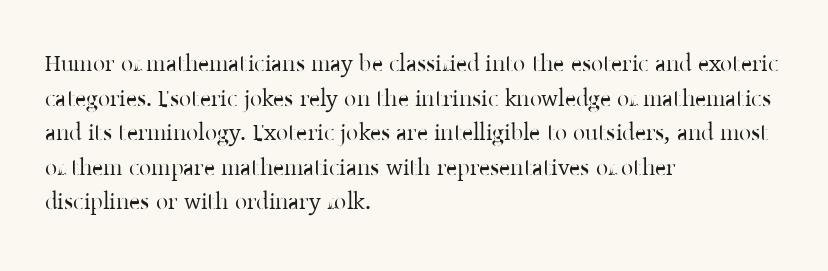
The image shows 24 px text type, upright; set left-aligned, normal line spacing (1.44x), normal letter spacing, not underlined.
